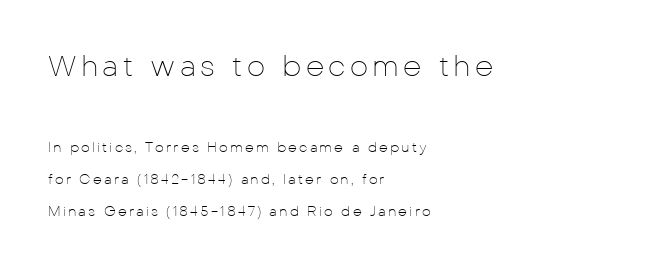
Q: Is the text bold? A: No.
Q: Is the text italic (slanted)? A: No, it is upright.
Q: Is the typeface a serif or a sans-serif typeface? A: Sans-serif.
Q: Is the text underlined? A: No.
Q: How is the paragraph aligned? A: Left-aligned.
Q: Is the spacing between lines tight, normal or loose? A: Loose.
Q: Which block of text is set in a larger size, the first (top) or the second (bottom)? A: The first (top) one.
Q: Width (condensed, normal, or wide)? A: Normal.
Q: Stroke contrast? A: Low.
Q: x-height? A: Medium.
Q: Monospaced? A: No.
